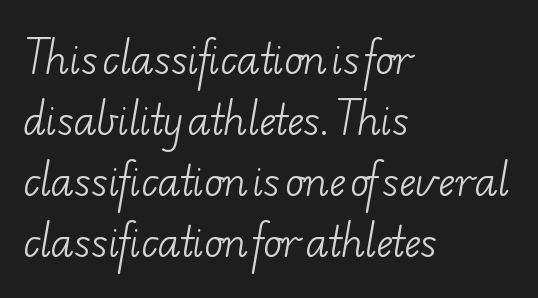
Letter spacing: default. The rows are spaced the way most documents space them. The rendering uses natural spacing where letterforms have individual widths. The string is rendered with underlining switched off.
